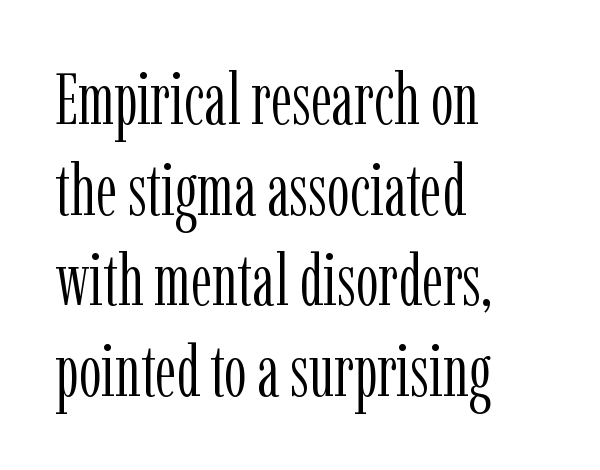
The characters display serif detailing at their extremities. The font sits on the lighter half of the weight spectrum, regular included. The type sits square on the baseline with zero lean. Each new line begins a customary step beneath the previous one.
